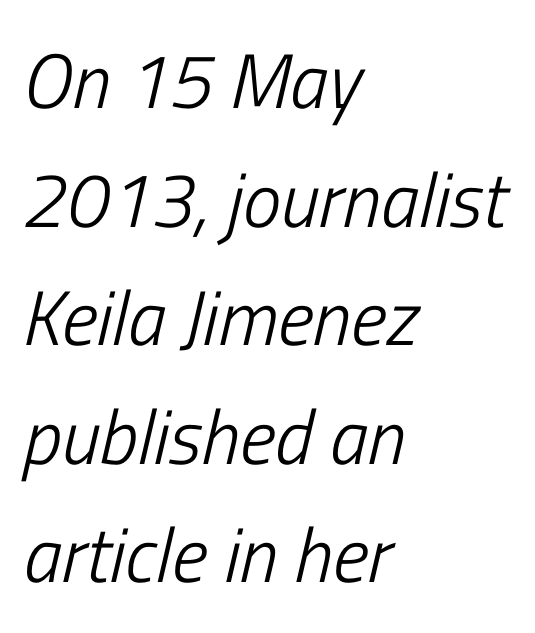
{"italic": "yes", "lean": "right", "slant_degrees": 13, "bold": "no", "weight": "light", "width": "condensed", "stroke_contrast": "low", "x_height": "medium", "monospaced": "no", "underline": "no", "align": "left", "line_spacing": "normal", "line_spacing_ratio": 1.54, "letter_spacing": "normal", "letter_spacing_em": 0.0, "glyph_px": 77}
